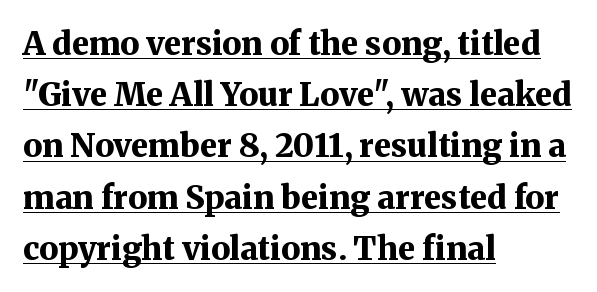
The image shows 32 px bold serif type, upright; set left-aligned, normal line spacing (1.6x), normal letter spacing, underlined; medium stroke contrast and a medium x-height.
